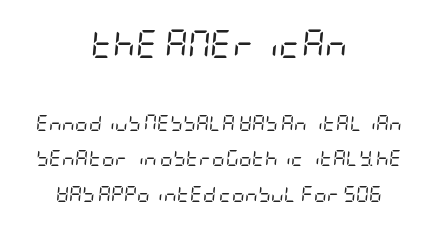
{"italic": "yes", "lean": "right", "slant_degrees": 5, "bold": "no", "weight": "regular", "width": "condensed", "stroke_contrast": "low", "x_height": "large", "underline": "no", "align": "center", "line_spacing": "loose", "line_spacing_ratio": 2.22, "letter_spacing": "normal", "letter_spacing_em": 0.0, "larger_block": "first", "size_ratio": 1.75, "glyph_px": 28}
